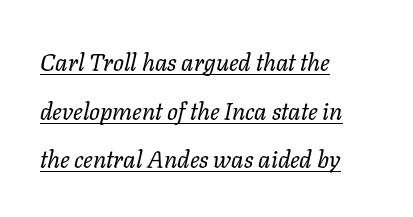
Q: Is the text bold? A: No.
Q: Is the text italic (slanted)? A: Yes, it leans right by about 11 degrees.
Q: Is the text underlined? A: Yes.
Q: How is the paragraph aligned? A: Left-aligned.
Q: Is the spacing between letters normal or unusually wide? A: Normal.
Q: Is the spacing between lines tight, normal or loose? A: Loose.
